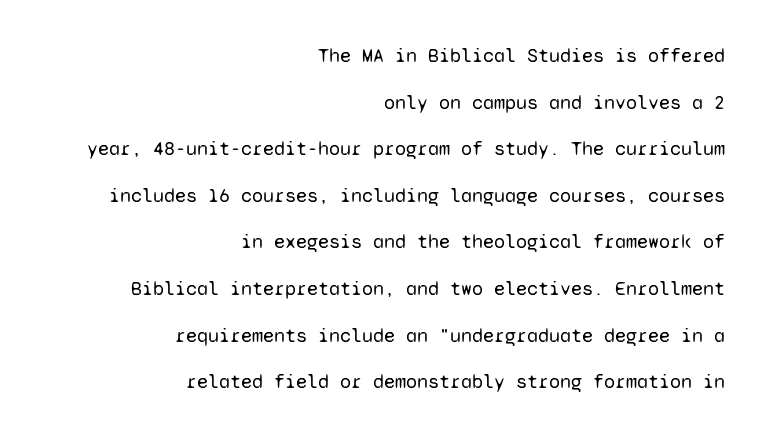
Q: Is the text bold? A: No.
Q: Is the text italic (slanted)? A: No, it is upright.
Q: Is the text underlined? A: No.
Q: How is the paragraph aligned? A: Right-aligned.
Q: Is the spacing between letters normal or unusually wide? A: Normal.
Q: Is the spacing between lines tight, normal or loose? A: Loose.
